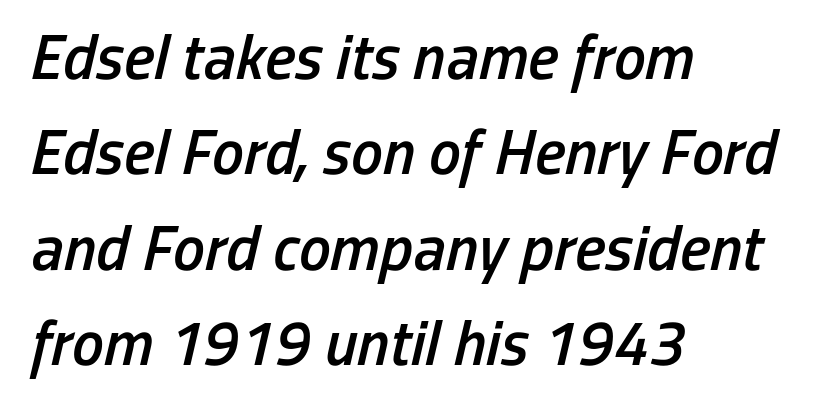
The image shows 64 px semibold, condensed type, italic (leaning right); set left-aligned, normal line spacing (1.49x), normal letter spacing, not underlined; low stroke contrast and a medium x-height.
